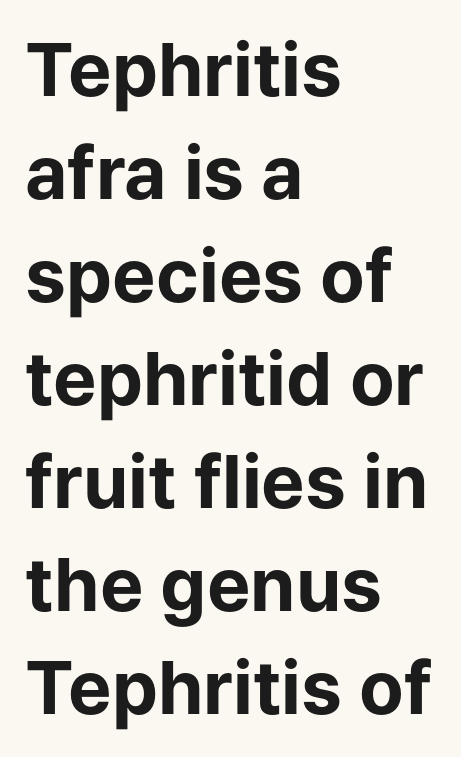
Glyph-to-glyph distance matches everyday printed text. Varying glyph widths throughout — classic text-font behaviour. Reading down the block, your eye returns to a fixed left position each line. Only glyphs here, with clear space below each row.
